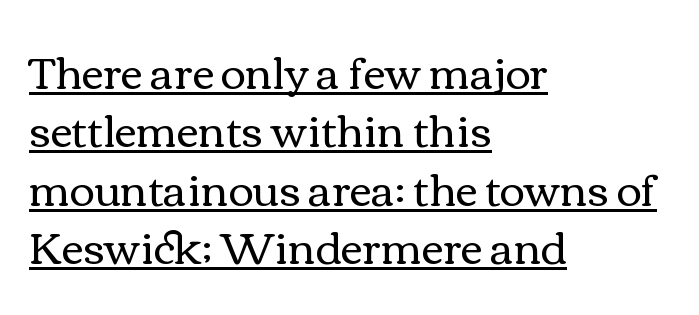
No extra ink here — the face is not bold. Reading down the column, the eye jumps a familiar distance to each next line. Descenders here cross a horizontal rule under the line. Compared with a centered layout, this one pins lines to the left instead. These lines keep a tight, regular rhythm from letter to letter. Think of a printed novel: that variable character pitch is what you see here.
